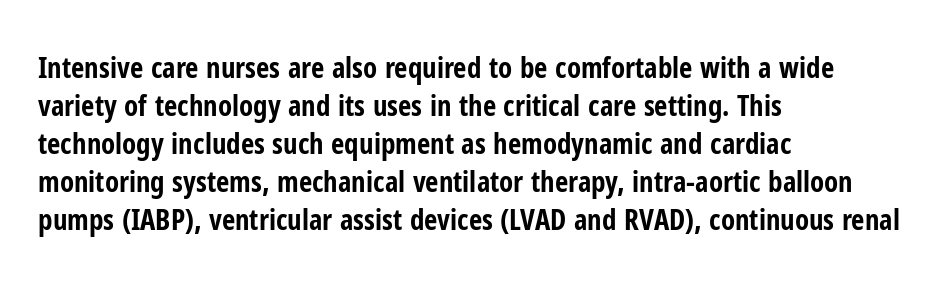
This sample has the flowing, uneven cadence of proportional lettering. Has an underline been added? It has not. Posture: upright roman. Chunky letters — that's bold for sure. This is sans-serif lettering, the kind often seen on screens and signage. Each word holds together tightly as a unit, with standard inter-letter gaps.
